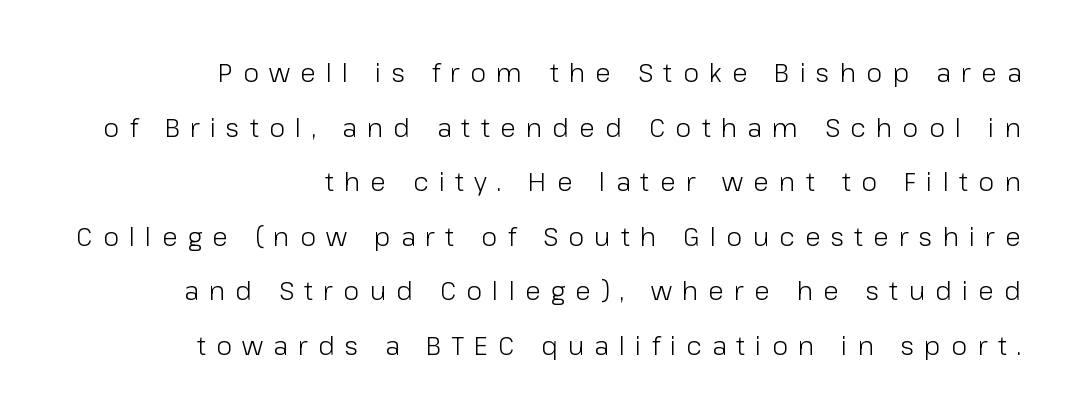
If you measured baseline to baseline, you'd find a long distance. Descender tails drop into unmarked territory. Nothing heavy about these letters — not bold at all. The lines are quadded right. The type is letterspaced generously, with wide tracking. When letters stand straight like this, we call the style roman or upright.
